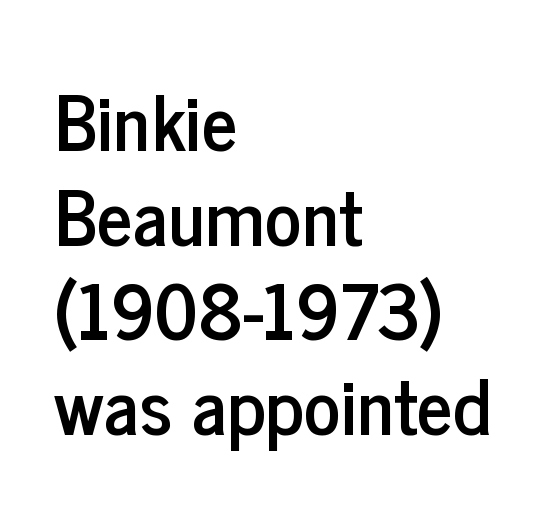
Q: Is the text italic (slanted)? A: No, it is upright.
Q: Is the typeface a serif or a sans-serif typeface? A: Sans-serif.
Q: Is the text underlined? A: No.
Q: How is the paragraph aligned? A: Left-aligned.
Q: Is the spacing between letters normal or unusually wide? A: Normal.
Q: Width (condensed, normal, or wide)? A: Condensed.
Q: Stroke contrast? A: Low.
Q: x-height? A: Medium.
Q: Monospaced? A: No.
